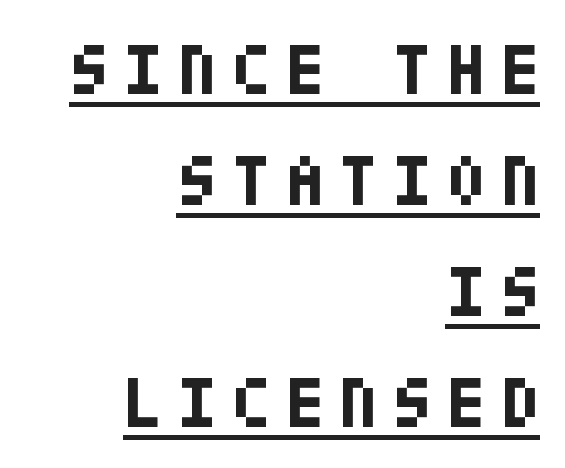
The image shows 72 px bold, condensed sans-serif type, upright; set right-aligned, normal line spacing (1.54x), unusually wide letter spacing (+0.2 em), underlined; low stroke contrast and a large x-height.
